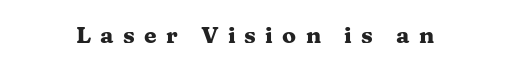
The image shows 23 px bold type, upright; set unusually wide letter spacing (+0.4 em), not underlined.
